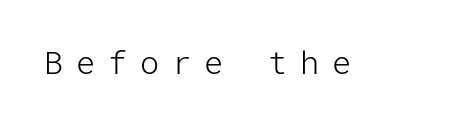
Ordinary non-slanted type is in use. A typesetter would call this heavily tracked-out type. Lines of text with bare space underneath. Unbolded letterforms with no extra heft. A sans-serif font was chosen for this passage.
